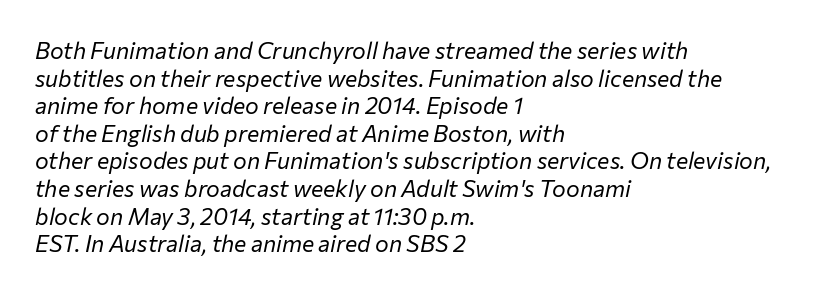
The image shows 23 px text type, italic (leaning right); set left-aligned, line spacing 1.2x, normal letter spacing, not underlined.
